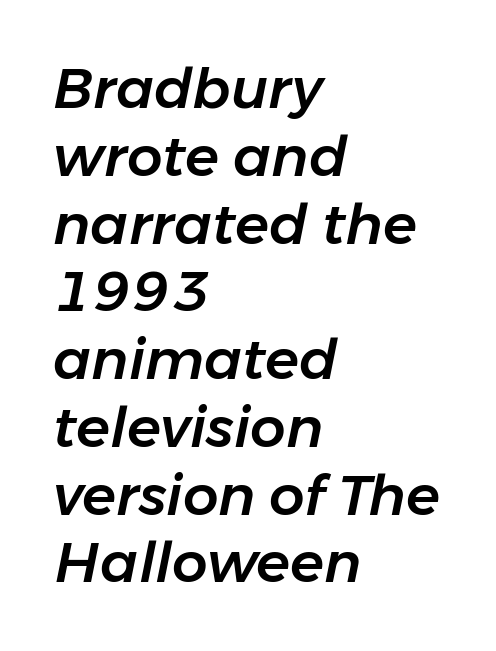
{"italic": "yes", "lean": "right", "slant_degrees": 11, "width": "normal", "stroke_contrast": "low", "x_height": "medium", "monospaced": "no", "underline": "no", "align": "left", "line_spacing_ratio": 1.21, "letter_spacing": "normal", "letter_spacing_em": 0.0, "glyph_px": 56}
